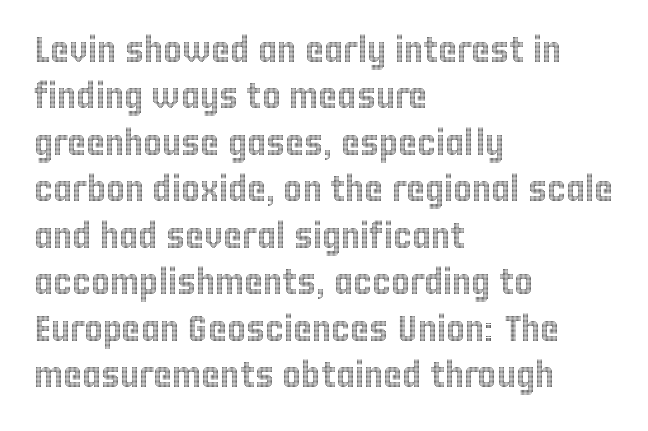
Q: Is the text italic (slanted)? A: No, it is upright.
Q: Is the text underlined? A: No.
Q: How is the paragraph aligned? A: Left-aligned.
Q: Is the spacing between letters normal or unusually wide? A: Normal.
Q: Is the spacing between lines tight, normal or loose? A: Normal.
Q: Width (condensed, normal, or wide)? A: Condensed.
Q: x-height? A: Large.
Q: Monospaced? A: No.
